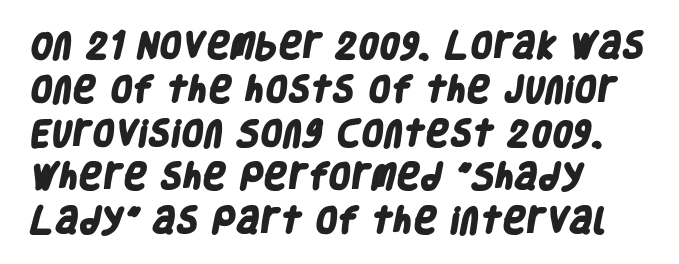
The image shows 29 px heavy, condensed sans-serif type; set left-aligned, normal line spacing (1.51x), normal letter spacing, not underlined; low stroke contrast and a large x-height.
